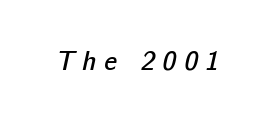
Descenders are the only things crossing below the line. The face used here is a semibold: visibly heavier than regular, lighter than bold. The rendering inserts visible extra space after every character.
